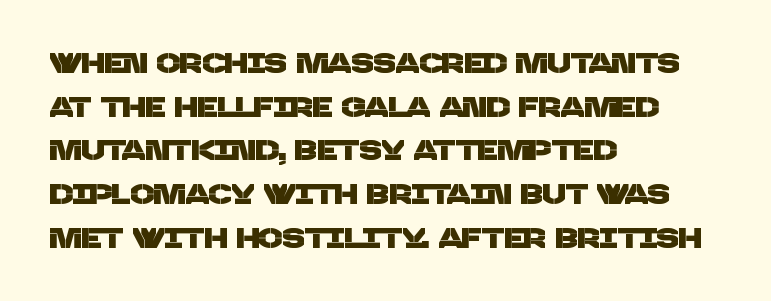
The image shows 28 px sans-serif type; set left-aligned, normal line spacing (1.56x), normal letter spacing, not underlined; low stroke contrast and a large x-height.
